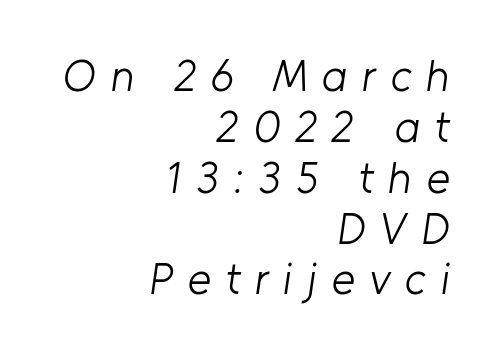
The baseline area is clear. Observe the wide spacing: letters keep a clear distance from each other. The weight tops out at a normal text grade. Whoever set this chose condensed vertical rhythm over breathing room. Each line ends at the same right margin while the left side varies.
